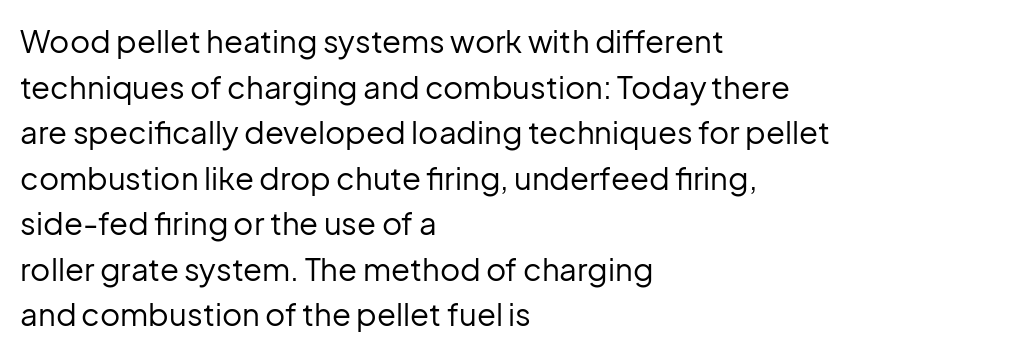
Q: Is the text bold? A: No.
Q: Is the text italic (slanted)? A: No, it is upright.
Q: Is the typeface a serif or a sans-serif typeface? A: Sans-serif.
Q: Is the text underlined? A: No.
Q: How is the paragraph aligned? A: Left-aligned.
Q: Is the spacing between letters normal or unusually wide? A: Normal.
Q: Is the spacing between lines tight, normal or loose? A: Normal.
Q: Width (condensed, normal, or wide)? A: Normal.
Q: Stroke contrast? A: Low.
Q: x-height? A: Medium.
Q: Monospaced? A: No.
